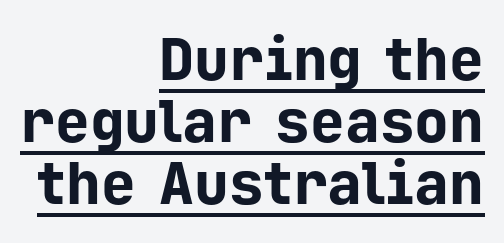
Grotesque or geometric, the face here clearly has no serifs. Is the letter spacing exaggerated? No — it looks like the ordinary default. Each letter, wide or thin by design, is forced into the same width here. Underlined type. Vertical spacing — tight.
